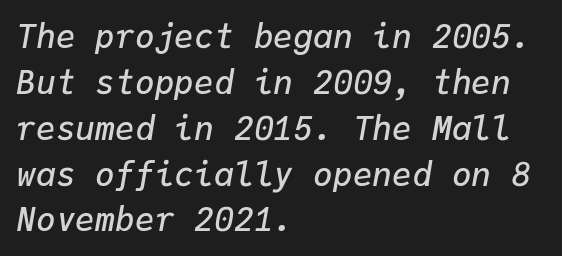
The image shows 33 px semibold type, italic (leaning right), monospaced; set left-aligned, normal line spacing (1.39x), normal letter spacing, not underlined; low stroke contrast and a medium x-height.
